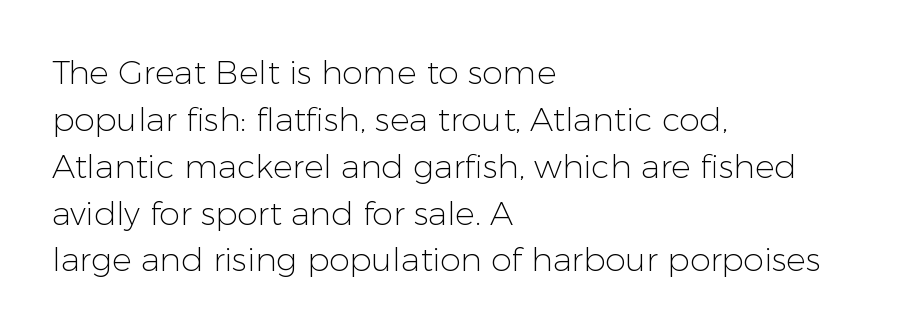
{"serif": "no", "italic": "no", "bold": "no", "weight": "light", "width": "normal", "stroke_contrast": "low", "x_height": "medium", "monospaced": "no", "underline": "no", "align": "left", "line_spacing": "normal", "line_spacing_ratio": 1.42, "letter_spacing": "normal", "letter_spacing_em": 0.0, "glyph_px": 33}
